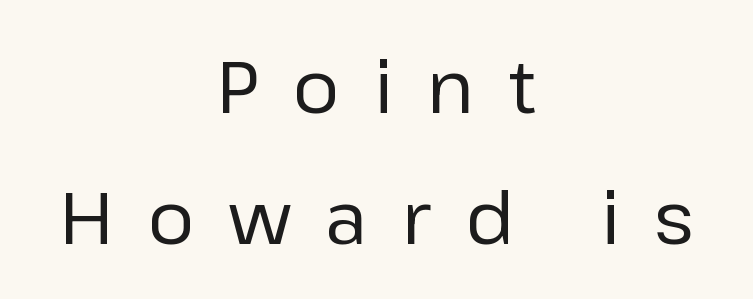
{"serif": "no", "italic": "no", "bold": "no", "weight": "regular", "width": "normal", "stroke_contrast": "low", "x_height": "medium", "monospaced": "no", "underline": "no", "align": "center", "line_spacing_ratio": 1.79, "letter_spacing": "wide", "letter_spacing_em": 0.47, "glyph_px": 73}
